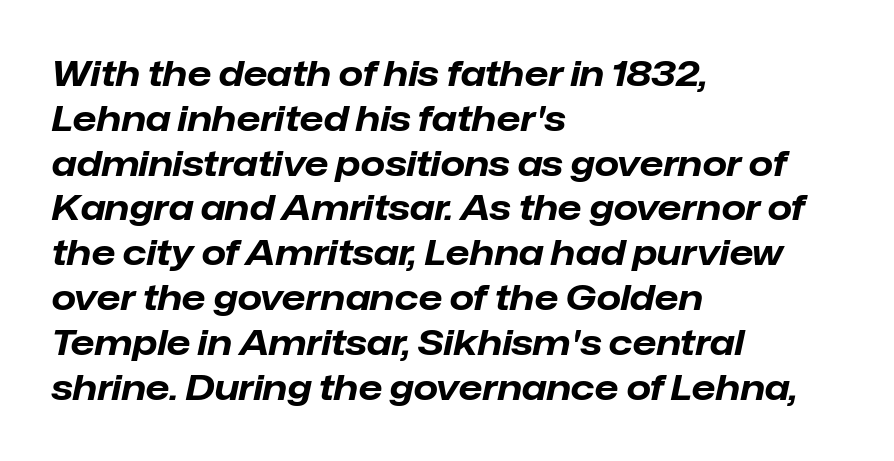
{"italic": "yes", "lean": "right", "slant_degrees": 12, "bold": "yes", "weight": "bold", "width": "normal", "stroke_contrast": "low", "x_height": "medium", "monospaced": "no", "underline": "no", "align": "left", "line_spacing": "normal", "line_spacing_ratio": 1.28, "letter_spacing": "normal", "letter_spacing_em": 0.0, "glyph_px": 35}
